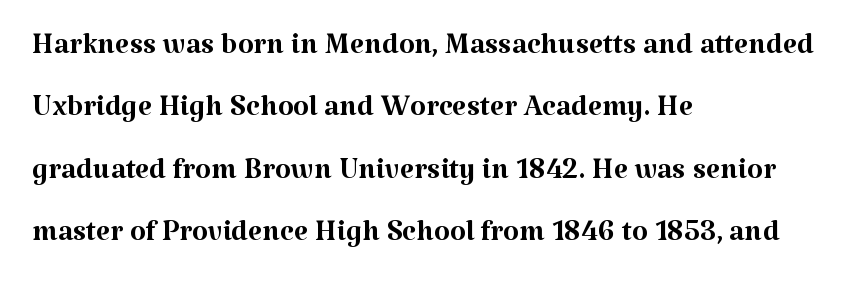
The image shows 41 px regular-weight serif type, upright; set left-aligned, normal line spacing (1.52x), normal letter spacing, not underlined; medium stroke contrast and a medium x-height.
